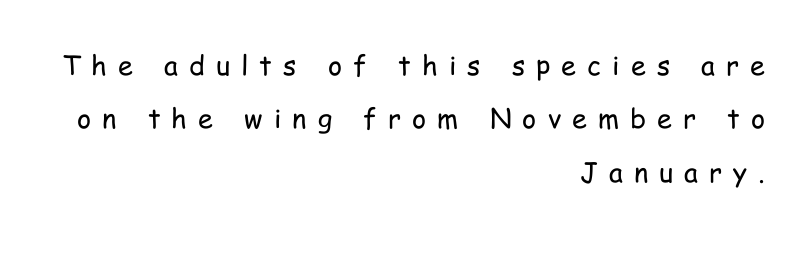
Q: Is the text bold? A: No.
Q: Is the text italic (slanted)? A: No, it is upright.
Q: Is the text underlined? A: No.
Q: How is the paragraph aligned? A: Right-aligned.
Q: Is the spacing between letters normal or unusually wide? A: Unusually wide.
Q: Is the spacing between lines tight, normal or loose? A: Loose.
